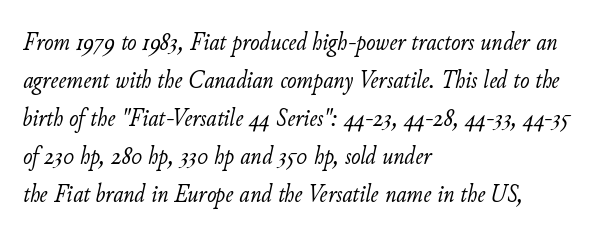
{"italic": "yes", "lean": "right", "slant_degrees": 11, "bold": "no", "underline": "no", "align": "left", "line_spacing": "normal", "line_spacing_ratio": 1.52, "letter_spacing": "normal", "letter_spacing_em": 0.0, "glyph_px": 25}
